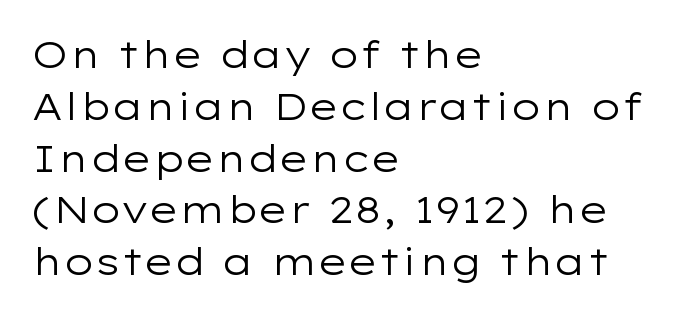
Lines of text with bare space underneath. The letters stand straight up with perfectly vertical stems. No extra ink here — the face is not bold. The type family on display is of the sans-serif kind. Horizontal bands of white between lines are of average thickness.
